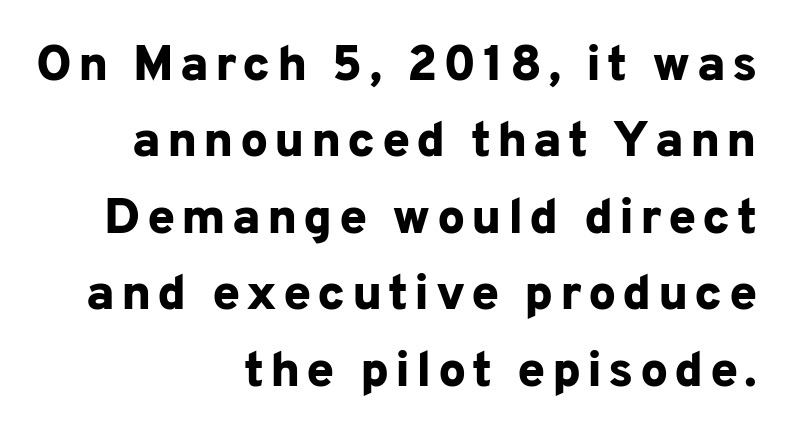
Q: Is the text bold? A: Yes.
Q: Is the text italic (slanted)? A: No, it is upright.
Q: Is the typeface a serif or a sans-serif typeface? A: Sans-serif.
Q: Is the text underlined? A: No.
Q: How is the paragraph aligned? A: Right-aligned.
Q: Is the spacing between lines tight, normal or loose? A: Normal.
Q: Width (condensed, normal, or wide)? A: Normal.
Q: Stroke contrast? A: Low.
Q: x-height? A: Medium.
Q: Monospaced? A: No.
